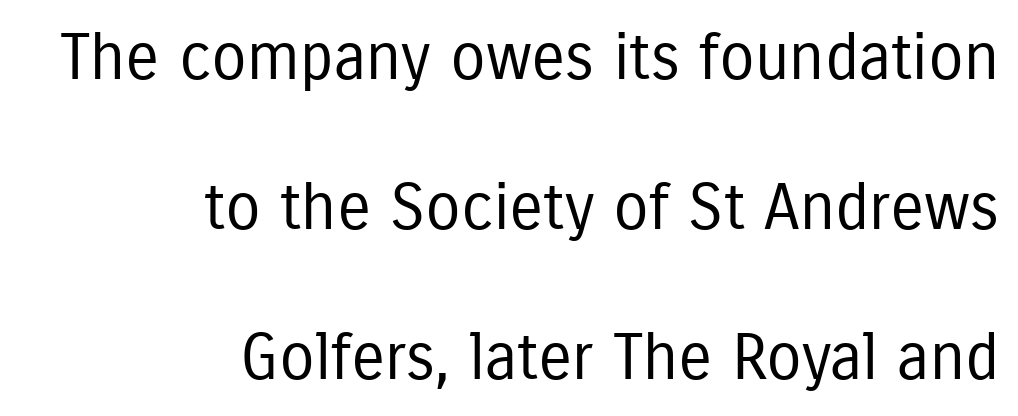
{"serif": "no", "italic": "no", "bold": "no", "weight": "regular", "width": "condensed", "stroke_contrast": "low", "x_height": "medium", "monospaced": "no", "underline": "no", "align": "right", "line_spacing": "loose", "line_spacing_ratio": 2.34, "letter_spacing": "normal", "letter_spacing_em": 0.0, "glyph_px": 64}
